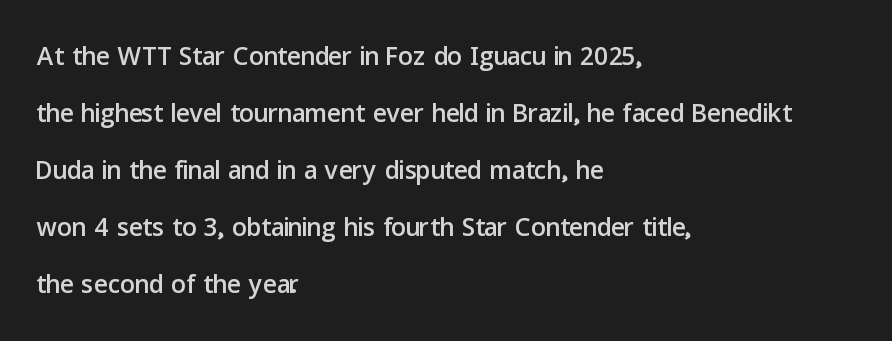
Are there feet on the stems? There aren't — it's a sans. The letters advance in unequal steps, a hallmark of proportional type. The horizontal fit of the characters is conventional and even. A normal amount of white space separates one row of letters from the next. Just letters on the line, the space beneath them empty.
